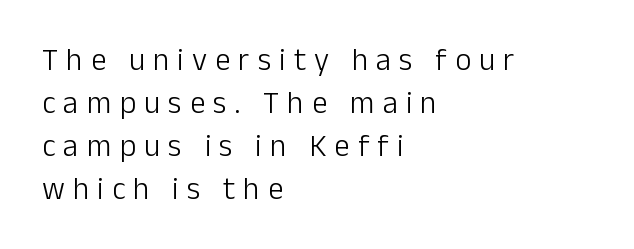
The image shows 31 px light sans-serif type, upright; set left-aligned, normal line spacing (1.39x), unusually wide letter spacing (+0.26 em), not underlined; low stroke contrast and a medium x-height.
